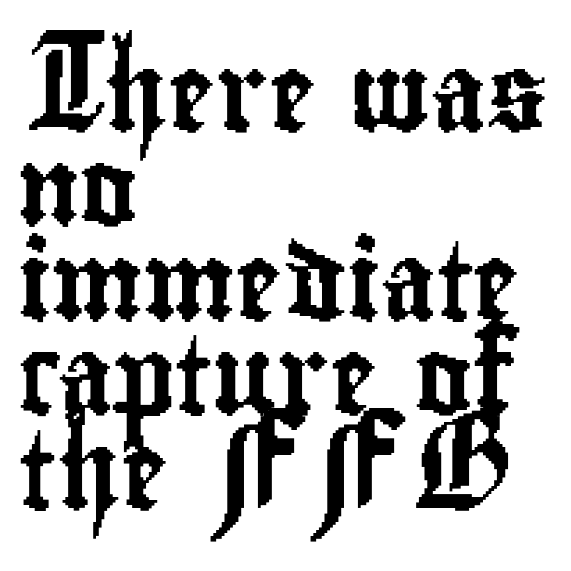
The image shows 78 px condensed sans-serif type, upright; set left-aligned, line spacing 1.21x, normal letter spacing, not underlined; low stroke contrast and a small x-height.
